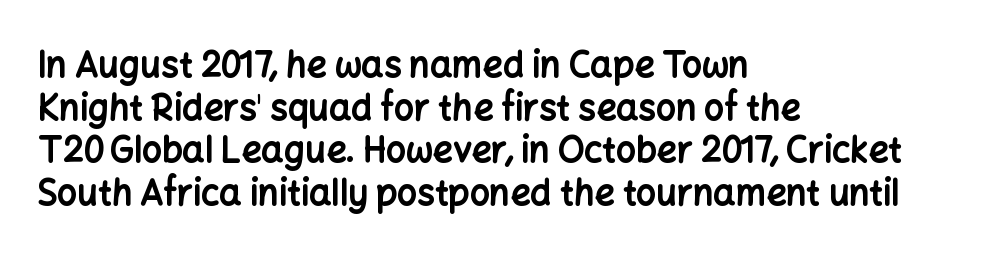
The type family on display is of the sans-serif kind. Every letter is thick-stroked: bold, no question. The setting favours the left margin, as ordinary paragraphs usually do. A clean baseline with only descenders dipping below it.
